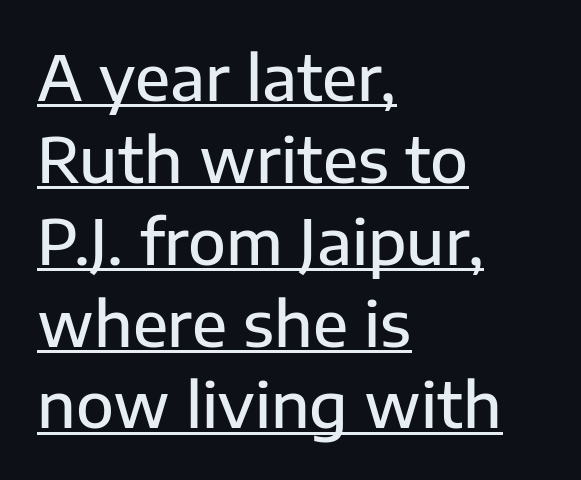
Nobody touched the tracking dial on this one. Observe the absence of serifs on each vertical stroke in this sample. Note the varied advance widths — an 'i' is clearly narrower than an 'm'. The rendered words wear a rule along their underside. Notice how the stems are strictly vertical — no italics here.
